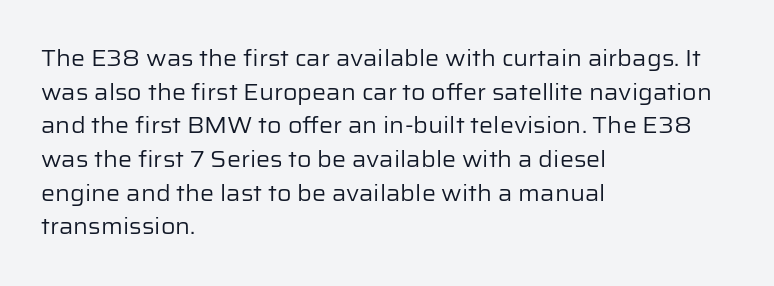
Unbolded letterforms with no extra heft. The letterforms sit shoulder to shoulder at normal distance. Line spacing here is normal. Glance below the letters and you will spot only blank space. Visually the block forms a straight wall on the left and a jagged coastline on the right.
